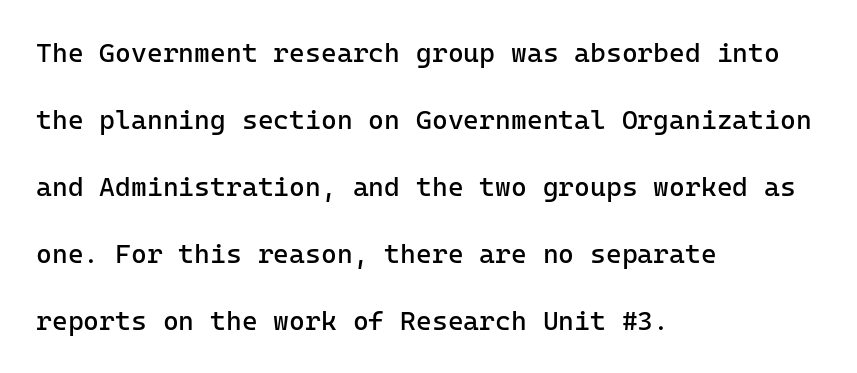
Q: Is the text bold? A: No.
Q: Is the text italic (slanted)? A: No, it is upright.
Q: Is the text underlined? A: No.
Q: How is the paragraph aligned? A: Left-aligned.
Q: Is the spacing between letters normal or unusually wide? A: Normal.
Q: Is the spacing between lines tight, normal or loose? A: Loose.
